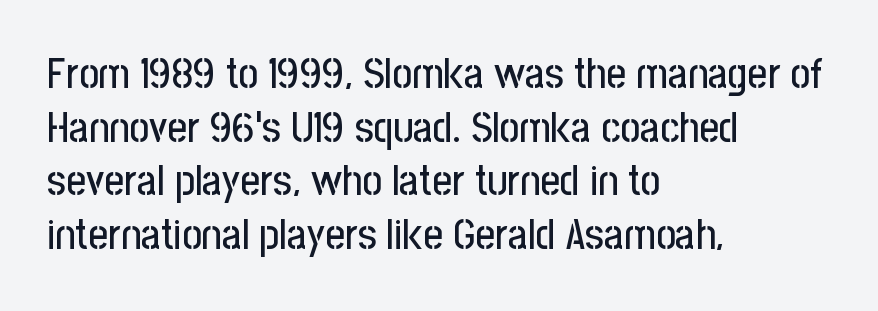
The typesetter chose a ragged-right arrangement here. Each word holds together tightly as a unit, with standard inter-letter gaps. Vertically, the passage feels balanced, rows spaced as you'd expect. Rule under the text: the space is simply empty. Regarding serifs, this sample does without them. The letters advance in unequal steps, a hallmark of proportional type.
